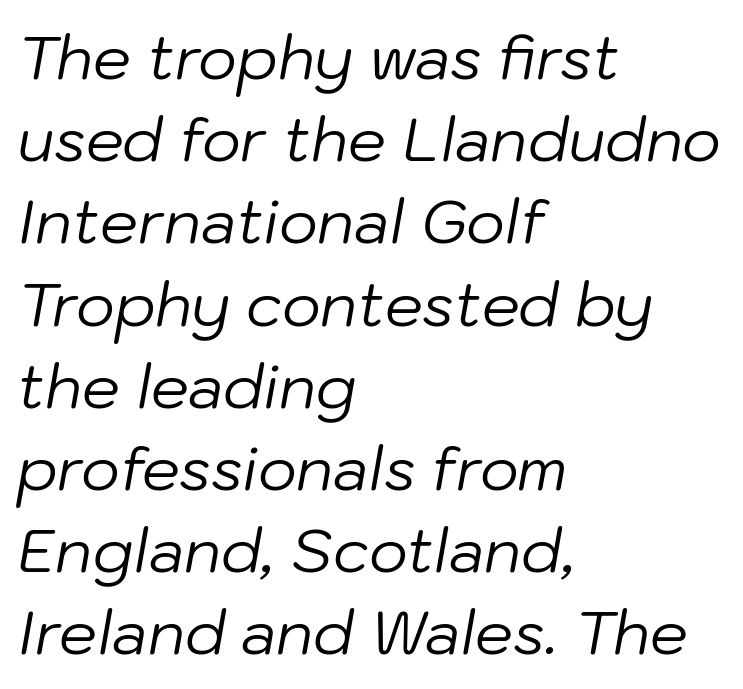
This sample has the flowing, uneven cadence of proportional lettering. Underline: absent. This sample is left-justified, so line endings fall wherever the words run out. The rendering uses a moderate line-height, typical for paragraphs.
